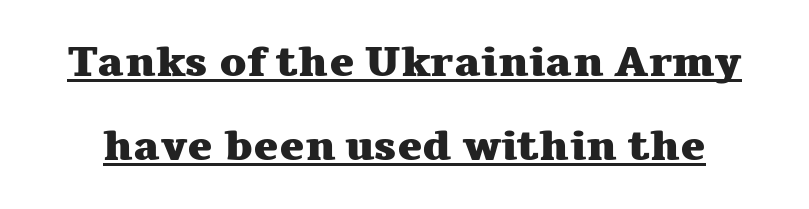
Q: Is the text bold? A: Yes.
Q: Is the text italic (slanted)? A: No, it is upright.
Q: Is the typeface a serif or a sans-serif typeface? A: Serif.
Q: Is the text underlined? A: Yes.
Q: Is the spacing between letters normal or unusually wide? A: Normal.
Q: Is the spacing between lines tight, normal or loose? A: Loose.
Q: Width (condensed, normal, or wide)? A: Wide.
Q: Stroke contrast? A: Medium.
Q: x-height? A: Medium.
Q: Monospaced? A: No.
